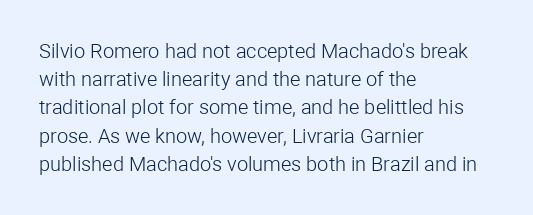
Q: Is the text bold? A: No.
Q: Is the text italic (slanted)? A: No, it is upright.
Q: Is the text underlined? A: No.
Q: How is the paragraph aligned? A: Left-aligned.
Q: Is the spacing between letters normal or unusually wide? A: Normal.
Q: Is the spacing between lines tight, normal or loose? A: Normal.
